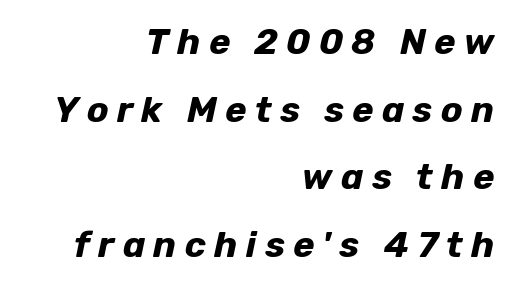
The image shows 36 px bold type, italic (leaning right); set right-aligned, line spacing 1.88x, unusually wide letter spacing (+0.23 em), not underlined; low stroke contrast and a medium x-height.
